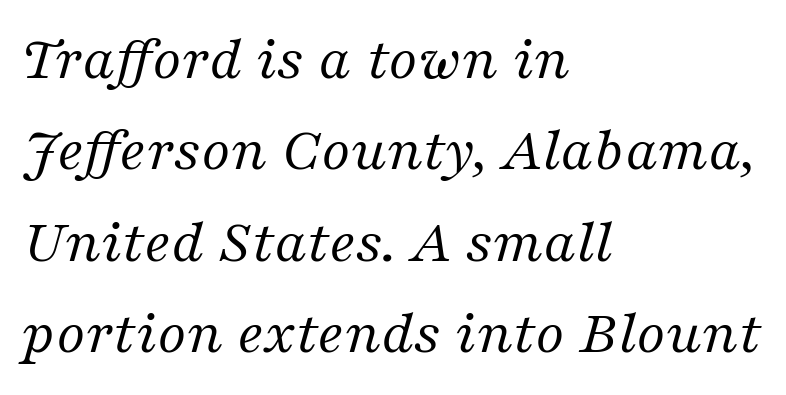
Q: Is the text bold? A: No.
Q: Is the text italic (slanted)? A: Yes, it leans right by about 16 degrees.
Q: Is the typeface a serif or a sans-serif typeface? A: Serif.
Q: Is the text underlined? A: No.
Q: How is the paragraph aligned? A: Left-aligned.
Q: Is the spacing between letters normal or unusually wide? A: Normal.
Q: Is the spacing between lines tight, normal or loose? A: Normal.
Q: Width (condensed, normal, or wide)? A: Normal.
Q: Stroke contrast? A: Medium.
Q: x-height? A: Medium.
Q: Monospaced? A: No.
